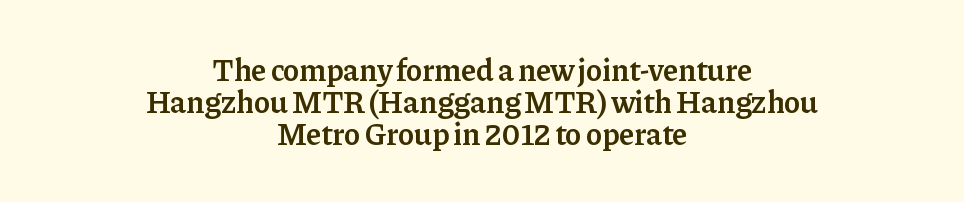
The image shows 31 px semibold serif type, upright; set centered, tight line spacing (1.04x), normal letter spacing, not underlined; low stroke contrast and a medium x-height.
